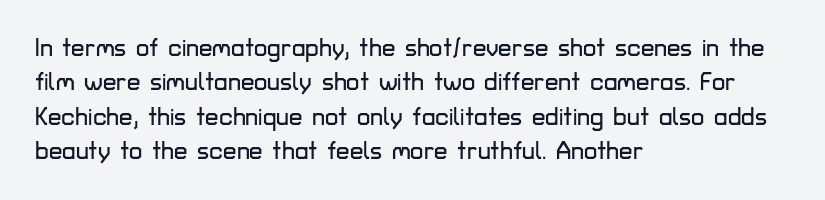
Q: Is the text italic (slanted)? A: No, it is upright.
Q: Is the text underlined? A: No.
Q: How is the paragraph aligned? A: Left-aligned.
Q: Is the spacing between letters normal or unusually wide? A: Normal.
Q: Is the spacing between lines tight, normal or loose? A: Normal.
